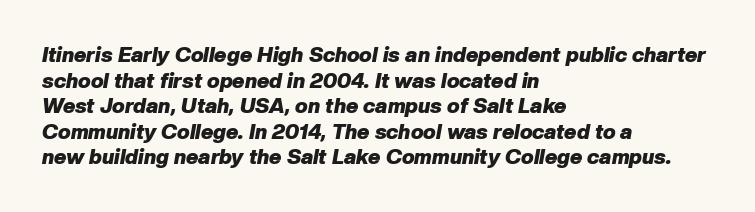
{"italic": "yes", "lean": "right", "slant_degrees": 10, "bold": "yes", "underline": "no", "align": "left", "line_spacing_ratio": 1.22, "letter_spacing": "normal", "letter_spacing_em": 0.0, "glyph_px": 21}
